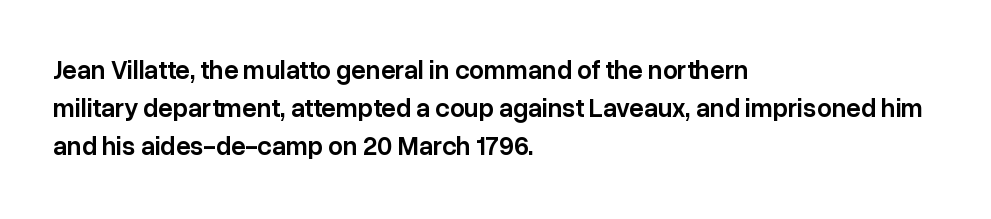
These lines keep a tight, regular rhythm from letter to letter. The rag falls on the right side of this text block. Glance below the letters and you will spot only blank space. Interline gaps are of average width in this sample.
